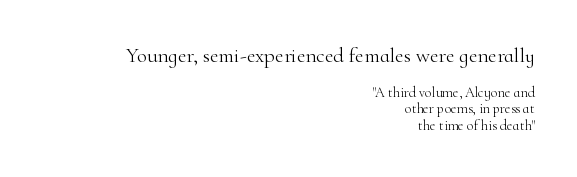
The image shows 21 px text type, upright; set right-aligned, line spacing 1.18x, normal letter spacing, not underlined; the first (top) block is 1.5x larger.
